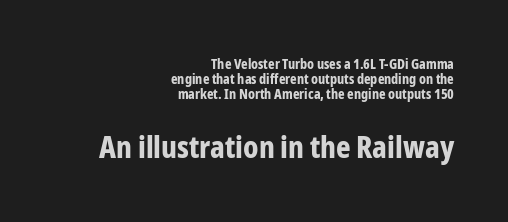
{"serif": "no", "italic": "no", "bold": "yes", "weight": "bold", "width": "condensed", "stroke_contrast": "low", "x_height": "medium", "monospaced": "no", "underline": "no", "align": "right", "line_spacing": "tight", "line_spacing_ratio": 1.07, "letter_spacing": "normal", "letter_spacing_em": 0.0, "larger_block": "second", "size_ratio": 2.21, "glyph_px": 31}
